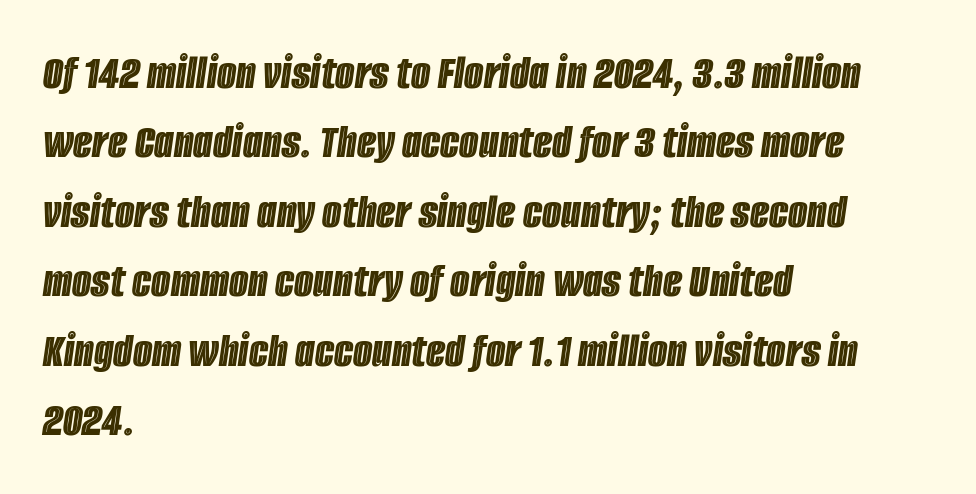
The image shows 50 px condensed type, italic (leaning right); set left-aligned, normal line spacing (1.39x), normal letter spacing, not underlined; a large x-height.
